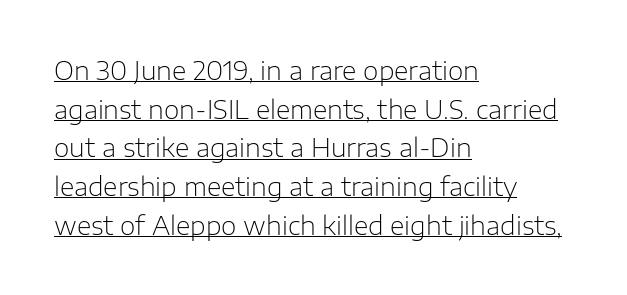
{"italic": "no", "bold": "no", "underline": "yes", "align": "left", "line_spacing": "normal", "line_spacing_ratio": 1.55, "letter_spacing": "normal", "letter_spacing_em": 0.0, "glyph_px": 25}
